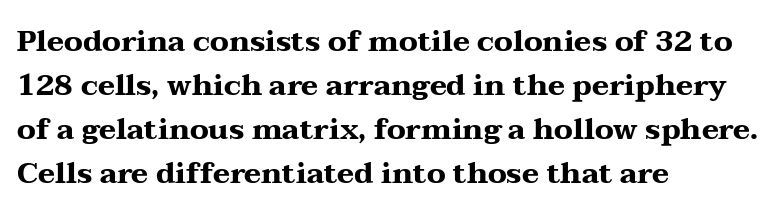
{"serif": "yes", "italic": "no", "bold": "yes", "weight": "heavy", "width": "wide", "stroke_contrast": "medium", "x_height": "medium", "monospaced": "no", "underline": "no", "align": "left", "line_spacing": "normal", "line_spacing_ratio": 1.52, "letter_spacing": "normal", "letter_spacing_em": 0.0, "glyph_px": 29}
